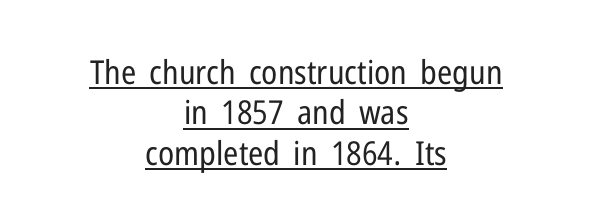
Q: Is the text bold? A: No.
Q: Is the text italic (slanted)? A: No, it is upright.
Q: Is the typeface a serif or a sans-serif typeface? A: Sans-serif.
Q: Is the text underlined? A: Yes.
Q: How is the paragraph aligned? A: Centered.
Q: Is the spacing between letters normal or unusually wide? A: Normal.
Q: Width (condensed, normal, or wide)? A: Condensed.
Q: Stroke contrast? A: Low.
Q: x-height? A: Medium.
Q: Monospaced? A: No.
